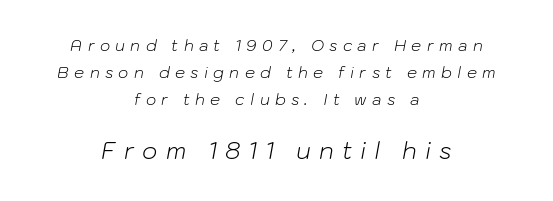
The image shows 24 px text type, italic (leaning right); set centered, normal line spacing (1.69x), unusually wide letter spacing (+0.33 em), not underlined; the second (bottom) block is 1.5x larger.
